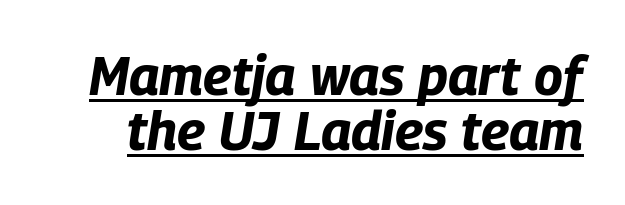
Q: Is the text bold? A: Yes.
Q: Is the text italic (slanted)? A: Yes, it leans right by about 9 degrees.
Q: Is the text underlined? A: Yes.
Q: Is the spacing between letters normal or unusually wide? A: Normal.
Q: Is the spacing between lines tight, normal or loose? A: Tight.
Q: Width (condensed, normal, or wide)? A: Condensed.
Q: Stroke contrast? A: Low.
Q: x-height? A: Large.
Q: Monospaced? A: No.
